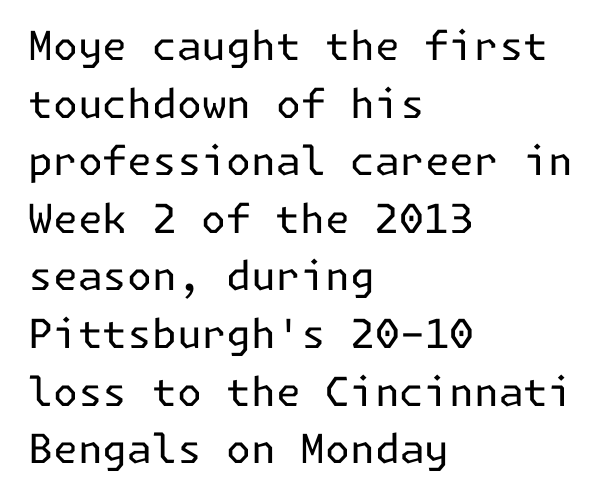
This rendering employs a face without finishing strokes, i.e., a sans-serif. Posture: upright roman. The specimen omits any rule beneath the text block's lines. The paragraph has a hard left edge and a soft right edge. Letter spacing: default.
